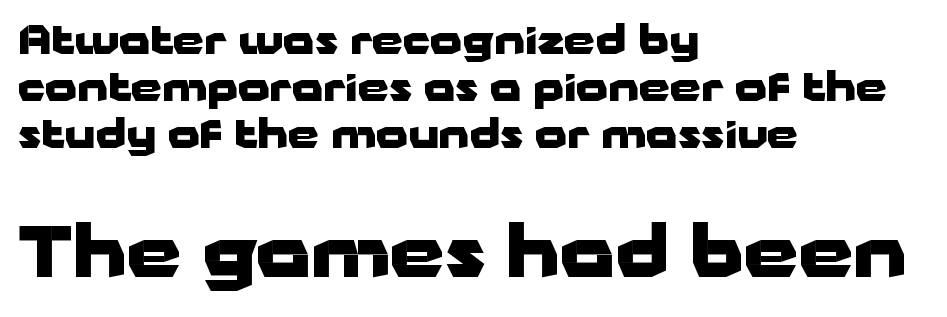
The typesetting leans heavy: a genuine bold. Upright lettering throughout. The designer gave the closing block more size than the opening block. These lines are rendered in a variable-pitch font. Students, note that the glyphs here touch the page at normal intervals. Reading down the block, your eye returns to a fixed left position each line.
